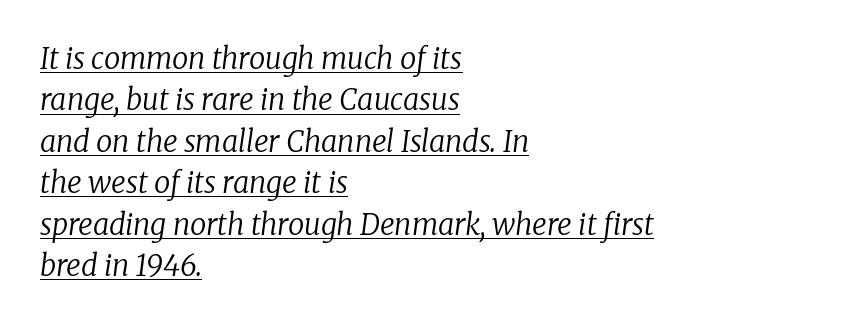
This rendering uses left alignment, leaving the right contour irregular. Emphasis-style slanted type is in use. Is the stroke heavy? The answer is a plain regular-or-lighter. These lines are composed in type with serifs. Is this a fixed-width face? No — the glyphs have proportional, varying widths. A typesetter would call this leading conventional body-copy spacing.
